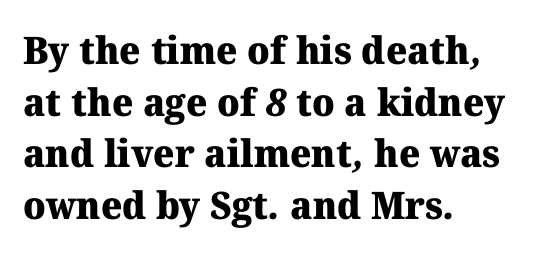
Q: Is the text bold? A: Yes.
Q: Is the typeface a serif or a sans-serif typeface? A: Serif.
Q: Is the text underlined? A: No.
Q: How is the paragraph aligned? A: Left-aligned.
Q: Is the spacing between letters normal or unusually wide? A: Normal.
Q: Is the spacing between lines tight, normal or loose? A: Normal.
Q: Width (condensed, normal, or wide)? A: Normal.
Q: Stroke contrast? A: Medium.
Q: x-height? A: Medium.
Q: Monospaced? A: No.
